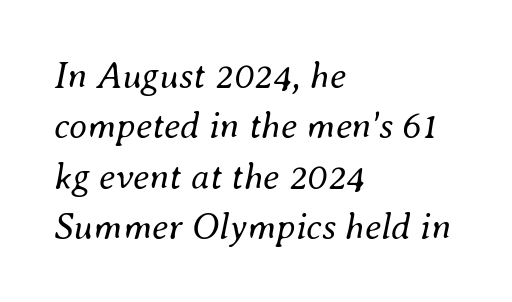
Unmarked baselines from the first word to the last. The passage shown leans; its letterforms are oblique. The rows are spaced the way most documents space them. The typeface has the unassuming heft of standard copy or less. The rag falls on the right side of this text block. The gaps between neighbouring characters are ordinary and unremarkable.
